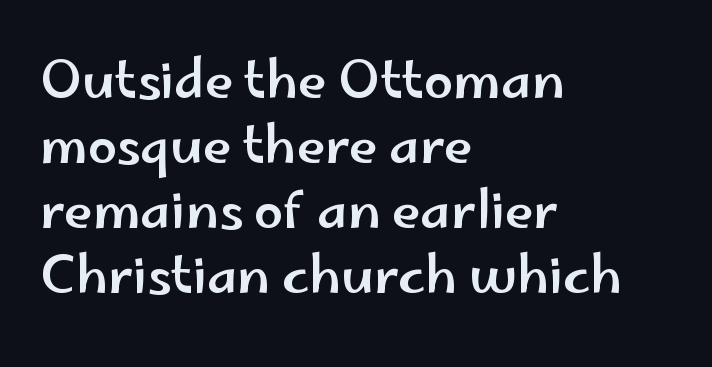
Teacher's note: observe the even left margin — that is flush-left alignment. The letters carry no serifs — their stems end cleanly without finishing strokes. The passage shown stacks its lines at a standard gap. The passage shown is typed in a proportional face where columns would drift.
